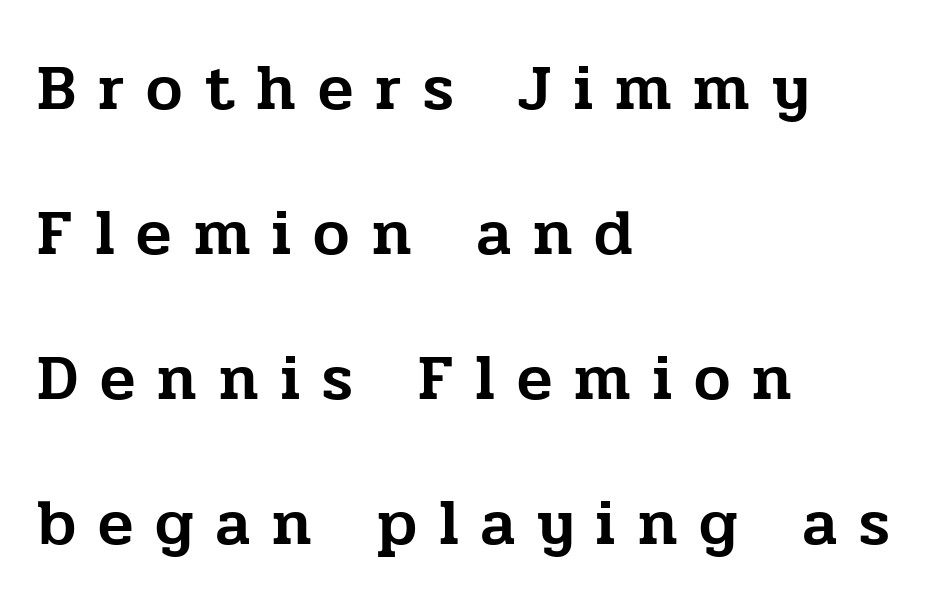
Q: Is the text italic (slanted)? A: No, it is upright.
Q: Is the typeface a serif or a sans-serif typeface? A: Serif.
Q: Is the text underlined? A: No.
Q: How is the paragraph aligned? A: Left-aligned.
Q: Is the spacing between letters normal or unusually wide? A: Unusually wide.
Q: Is the spacing between lines tight, normal or loose? A: Loose.
Q: Width (condensed, normal, or wide)? A: Normal.
Q: Stroke contrast? A: Low.
Q: x-height? A: Medium.
Q: Monospaced? A: No.
